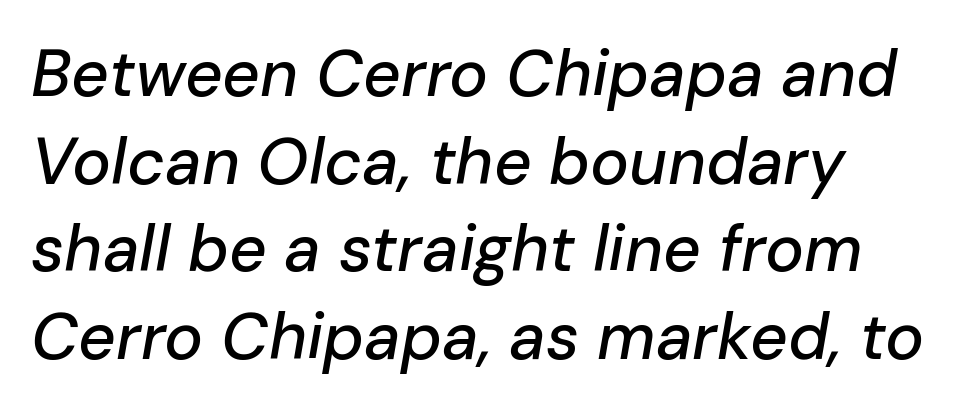
Q: Is the text italic (slanted)? A: Yes, it leans right by about 10 degrees.
Q: Is the text underlined? A: No.
Q: Is the spacing between letters normal or unusually wide? A: Normal.
Q: Is the spacing between lines tight, normal or loose? A: Normal.
Q: Width (condensed, normal, or wide)? A: Normal.
Q: Stroke contrast? A: Low.
Q: x-height? A: Medium.
Q: Monospaced? A: No.
